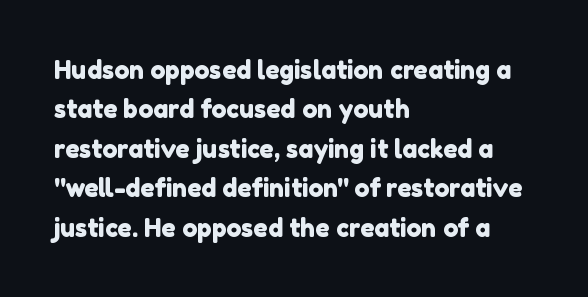
Q: Is the text underlined? A: No.
Q: How is the paragraph aligned? A: Left-aligned.
Q: Is the spacing between letters normal or unusually wide? A: Normal.
Q: Is the spacing between lines tight, normal or loose? A: Normal.
